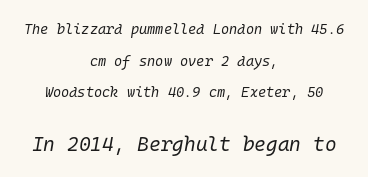
Descenders hang freely into open space. The axis of the letterforms is tilted away from vertical. Regarding leading, the lines here are spaced well apart. Tracking here is standard; glyphs follow each other at the usual distance. Note: smaller setting up top, larger setting below.
